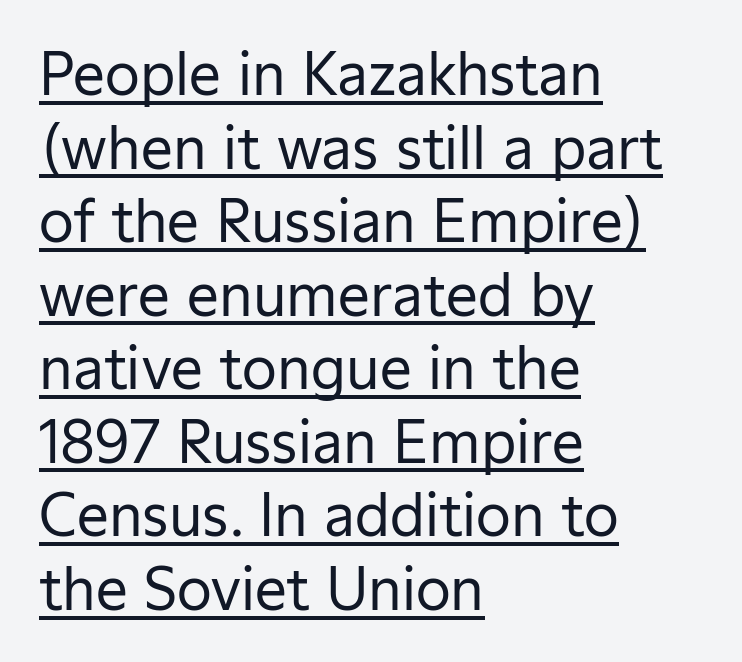
Q: Is the text bold? A: No.
Q: Is the text italic (slanted)? A: No, it is upright.
Q: Is the typeface a serif or a sans-serif typeface? A: Sans-serif.
Q: Is the text underlined? A: Yes.
Q: How is the paragraph aligned? A: Left-aligned.
Q: Is the spacing between letters normal or unusually wide? A: Normal.
Q: Is the spacing between lines tight, normal or loose? A: Normal.
Q: Width (condensed, normal, or wide)? A: Normal.
Q: Stroke contrast? A: Low.
Q: x-height? A: Medium.
Q: Monospaced? A: No.
